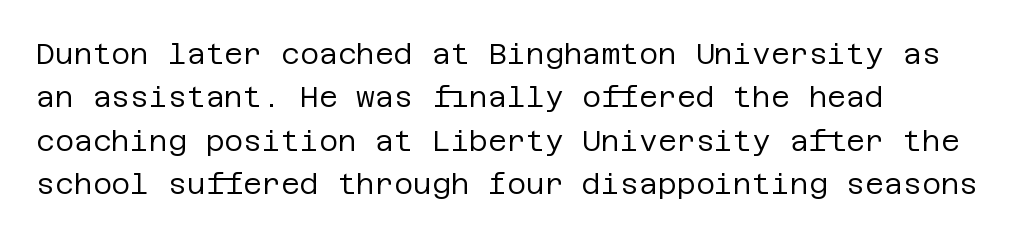
{"serif": "no", "italic": "no", "bold": "no", "weight": "regular", "width": "normal", "stroke_contrast": "low", "x_height": "large", "underline": "no", "align": "left", "line_spacing": "normal", "line_spacing_ratio": 1.5, "letter_spacing": "normal", "letter_spacing_em": 0.0, "glyph_px": 29}
